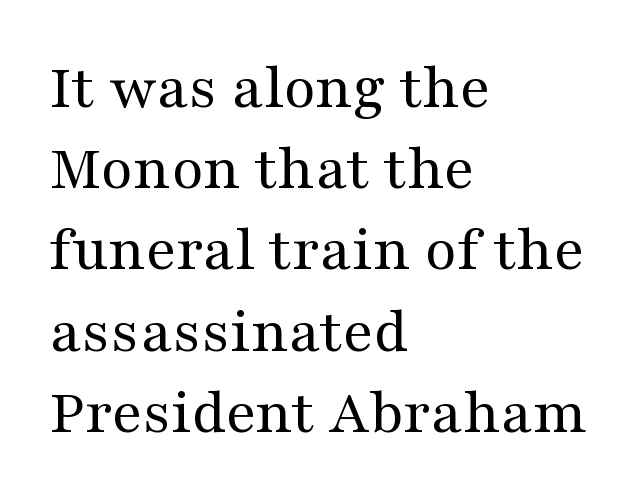
The zone under the glyphs is completely vacant. Caption: multi-line text, flush left, ragged right. Think of a printed novel: that variable character pitch is what you see here. This block has exactly the height ordinary leading produces. The glyphs in this specimen are seriffed.
